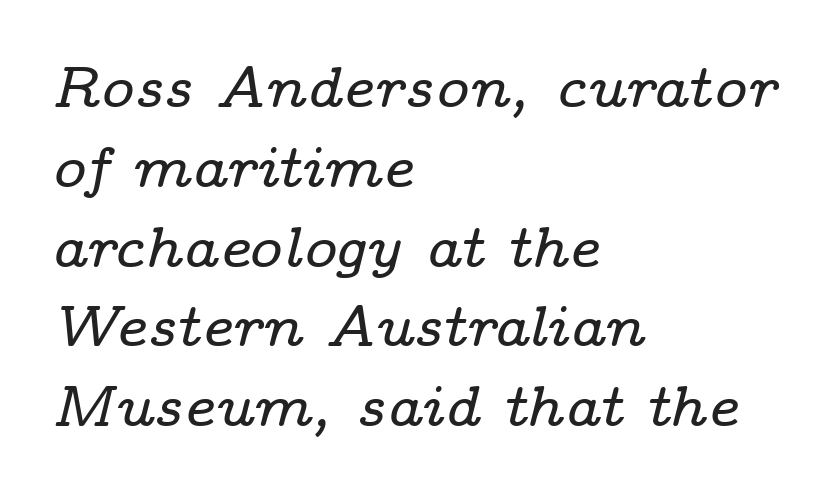
Q: Is the text italic (slanted)? A: Yes, it leans right by about 14 degrees.
Q: Is the typeface a serif or a sans-serif typeface? A: Serif.
Q: Is the text underlined? A: No.
Q: How is the paragraph aligned? A: Left-aligned.
Q: Is the spacing between letters normal or unusually wide? A: Normal.
Q: Is the spacing between lines tight, normal or loose? A: Normal.
Q: Width (condensed, normal, or wide)? A: Wide.
Q: Stroke contrast? A: Low.
Q: x-height? A: Medium.
Q: Monospaced? A: No.
